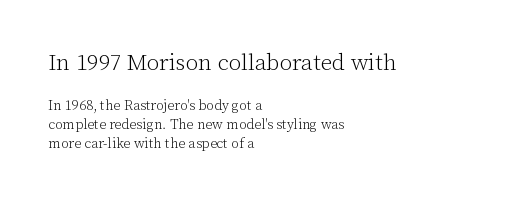
Bare-footed words on every line. The text block is weighted toward the left margin, trailing off unevenly rightward. The letterforms sit at book weight or below. Every stem runs plumb, perpendicular to the baseline. These two chunks differ in scale, with the top chunk taking the larger measure.
